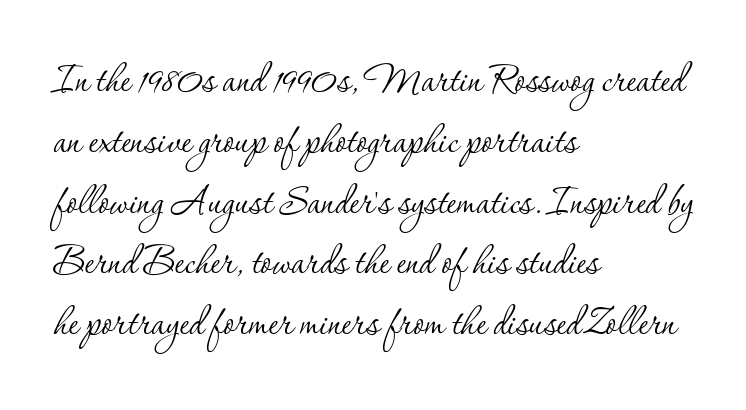
The baseline area is clear. The rendering shows small feet on the letterforms — a serif design. No letter is thick-stroked: the sample isn't bold. Notice how the passage keeps a crisp vertical edge on the left only. Proportional: the letters do not fall into vertical columns.
